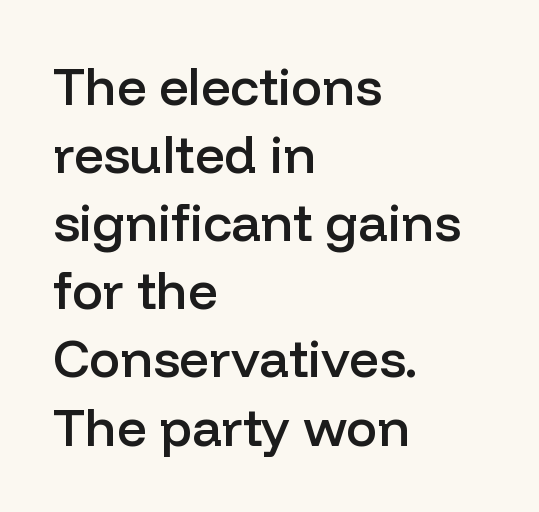
{"serif": "no", "italic": "no", "bold": "semi", "weight": "semibold", "width": "normal", "stroke_contrast": "low", "x_height": "medium", "monospaced": "no", "underline": "no", "align": "left", "line_spacing": "normal", "line_spacing_ratio": 1.31, "letter_spacing": "normal", "letter_spacing_em": 0.0, "glyph_px": 52}
